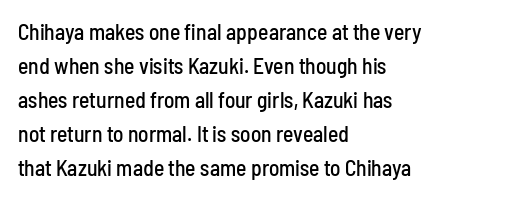
The image shows 22 px text type, upright; set left-aligned, normal line spacing (1.54x), normal letter spacing, not underlined.
